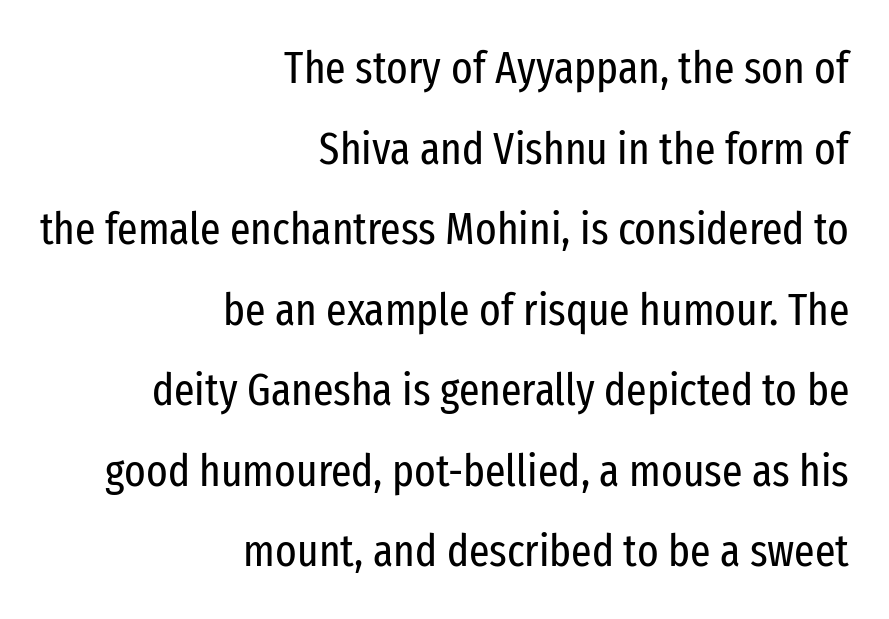
Q: Is the text bold? A: No.
Q: Is the text italic (slanted)? A: No, it is upright.
Q: Is the typeface a serif or a sans-serif typeface? A: Sans-serif.
Q: Is the text underlined? A: No.
Q: How is the paragraph aligned? A: Right-aligned.
Q: Is the spacing between letters normal or unusually wide? A: Normal.
Q: Width (condensed, normal, or wide)? A: Condensed.
Q: Stroke contrast? A: Low.
Q: x-height? A: Medium.
Q: Monospaced? A: No.
